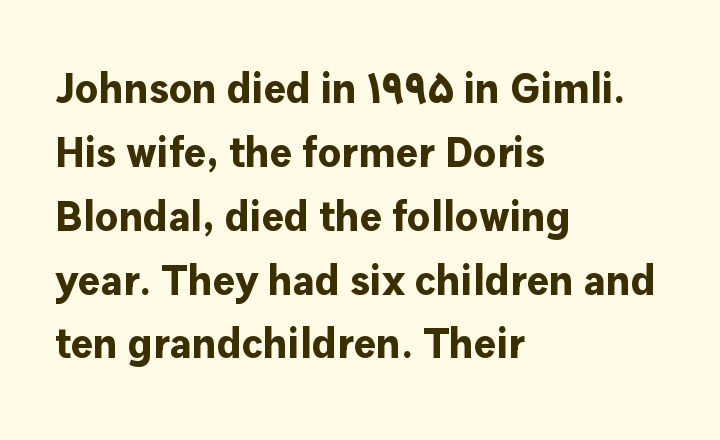
Does the type have serifs? No, each stem ends abruptly. The words here are not underlined. Line beginnings align vertically; line endings do not. These lines are rendered in a variable-pitch font.
